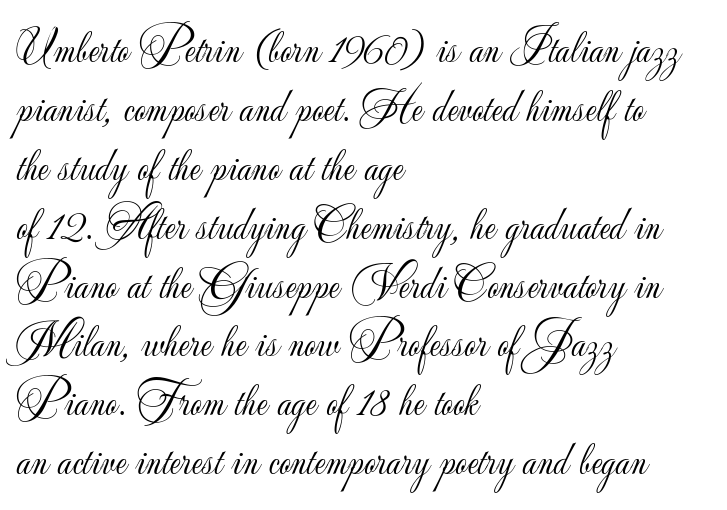
The characters are drawn with everyday or finer stroke widths. Check where the strokes stop: nothing finishes them off — pure sans. Regular leading. The passage shown is not underscored anywhere.
